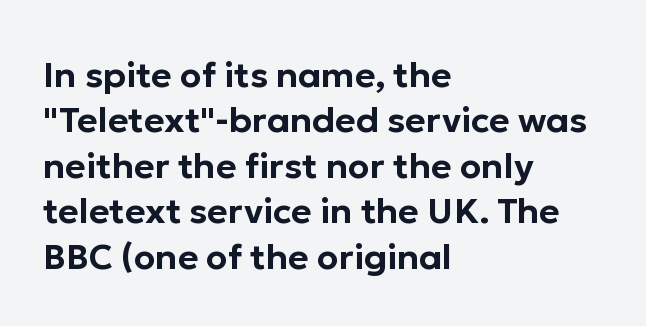
Q: Is the text italic (slanted)? A: No, it is upright.
Q: Is the typeface a serif or a sans-serif typeface? A: Sans-serif.
Q: Is the text underlined? A: No.
Q: How is the paragraph aligned? A: Left-aligned.
Q: Is the spacing between letters normal or unusually wide? A: Normal.
Q: Is the spacing between lines tight, normal or loose? A: Normal.
Q: Width (condensed, normal, or wide)? A: Normal.
Q: Stroke contrast? A: Low.
Q: x-height? A: Medium.
Q: Monospaced? A: No.
